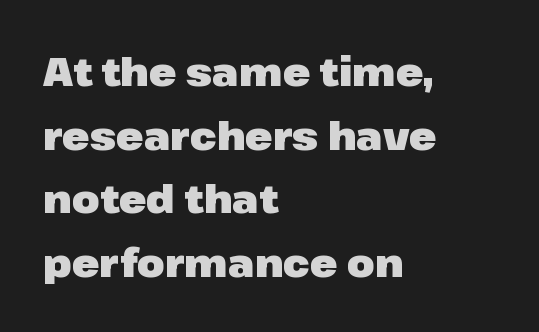
The image shows 40 px heavy sans-serif type, upright; set left-aligned, normal line spacing (1.59x), normal letter spacing, not underlined; low stroke contrast and a medium x-height.
